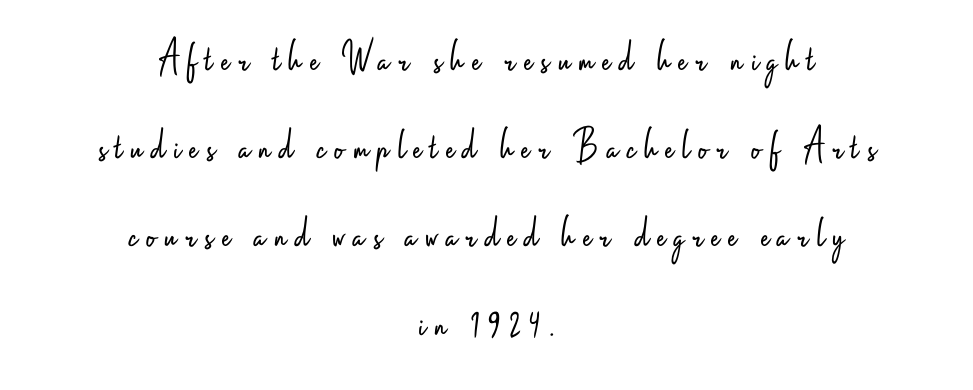
The image shows 45 px light, condensed sans-serif type; set centered, loose line spacing (1.96x), not underlined; low stroke contrast and a small x-height.
